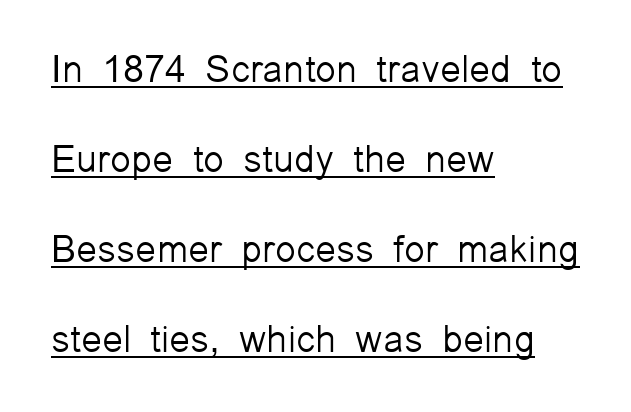
The typography opts for an upright posture over an oblique one. The rag falls on the right side of this text block. Check where the strokes stop: nothing finishes them off — pure sans. The rendering uses natural spacing where letterforms have individual widths.
